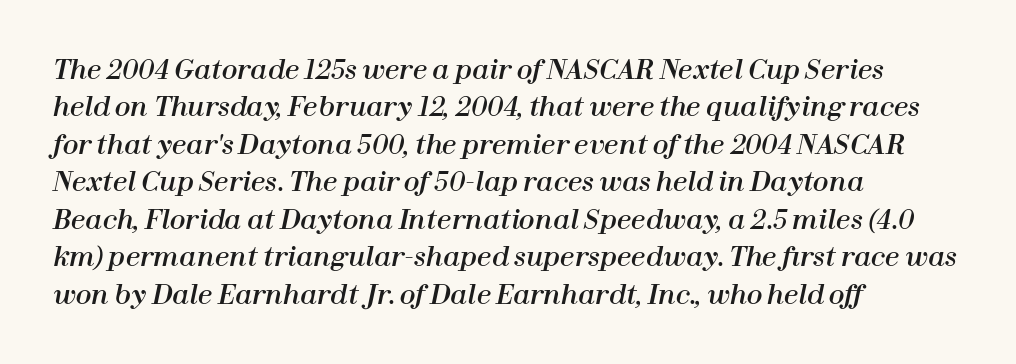
{"italic": "yes", "lean": "right", "slant_degrees": 12, "underline": "no", "align": "left", "line_spacing": "normal", "line_spacing_ratio": 1.44, "letter_spacing": "normal", "letter_spacing_em": 0.0, "glyph_px": 26}
